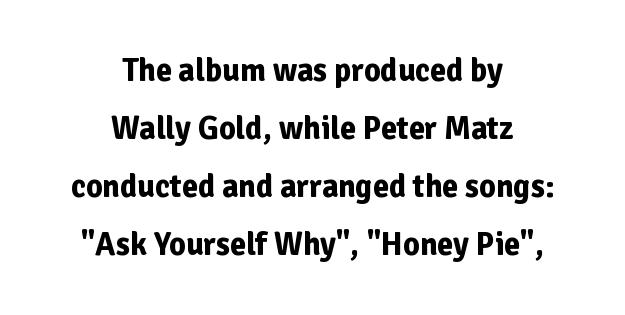
Q: Is the text bold? A: Yes.
Q: Is the text italic (slanted)? A: No, it is upright.
Q: Is the typeface a serif or a sans-serif typeface? A: Sans-serif.
Q: Is the text underlined? A: No.
Q: How is the paragraph aligned? A: Centered.
Q: Is the spacing between letters normal or unusually wide? A: Normal.
Q: Width (condensed, normal, or wide)? A: Normal.
Q: Stroke contrast? A: Low.
Q: x-height? A: Medium.
Q: Monospaced? A: No.
